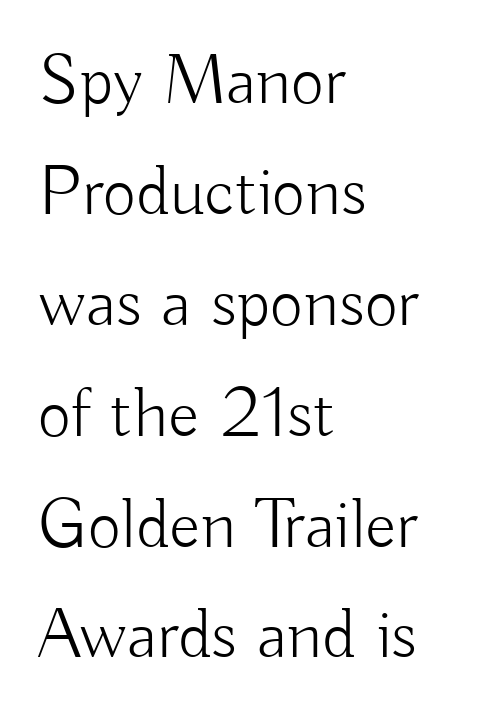
Q: Is the text bold? A: No.
Q: Is the text italic (slanted)? A: No, it is upright.
Q: Is the typeface a serif or a sans-serif typeface? A: Sans-serif.
Q: Is the text underlined? A: No.
Q: How is the paragraph aligned? A: Left-aligned.
Q: Is the spacing between letters normal or unusually wide? A: Normal.
Q: Is the spacing between lines tight, normal or loose? A: Normal.
Q: Width (condensed, normal, or wide)? A: Normal.
Q: Stroke contrast? A: Low.
Q: x-height? A: Small.
Q: Monospaced? A: No.
